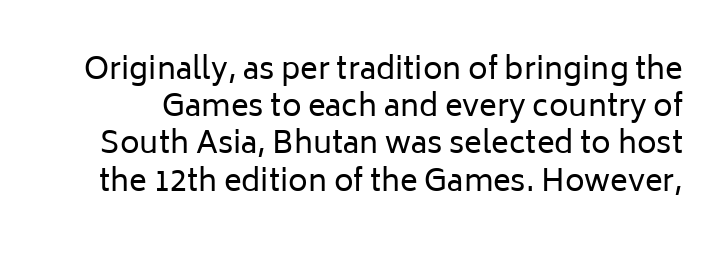
The image shows 30 px regular-weight sans-serif type, upright; set line spacing 1.24x, normal letter spacing, not underlined; low stroke contrast and a medium x-height.
